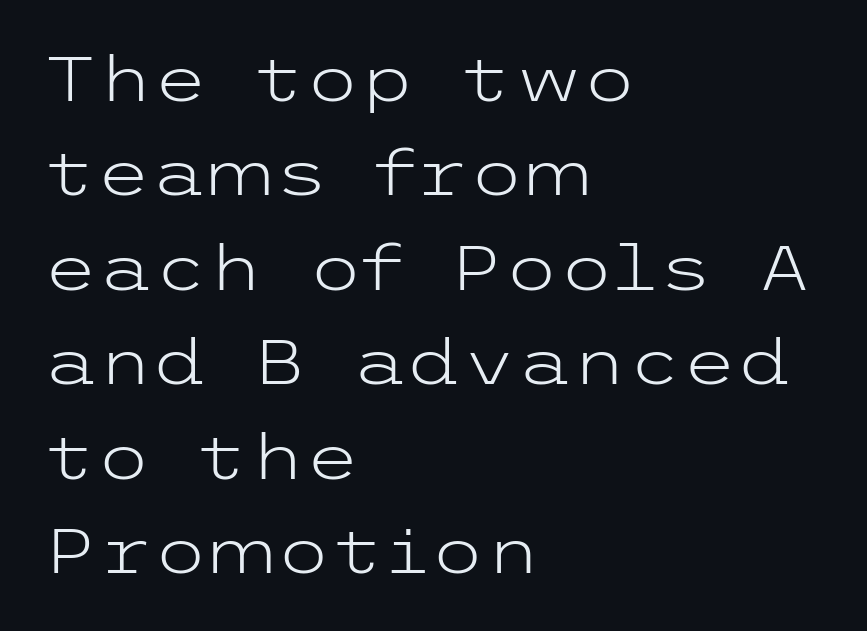
The image shows 63 px light, wide sans-serif type, upright; set left-aligned, normal line spacing (1.5x), normal letter spacing, not underlined; low stroke contrast and a medium x-height.
